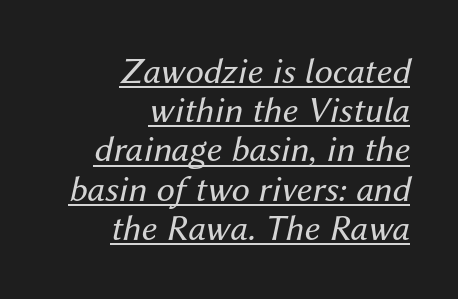
{"italic": "yes", "lean": "right", "slant_degrees": 12, "bold": "no", "weight": "regular", "width": "normal", "stroke_contrast": "medium", "x_height": "medium", "monospaced": "no", "underline": "yes", "align": "right", "line_spacing": "tight", "line_spacing_ratio": 1.06, "letter_spacing": "normal", "letter_spacing_em": 0.0, "glyph_px": 37}
